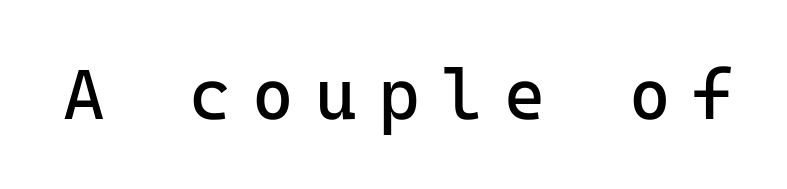
{"serif": "no", "italic": "no", "bold": "no", "weight": "regular", "width": "normal", "stroke_contrast": "low", "x_height": "medium", "underline": "no", "letter_spacing": "wide", "letter_spacing_em": 0.3, "glyph_px": 71}
